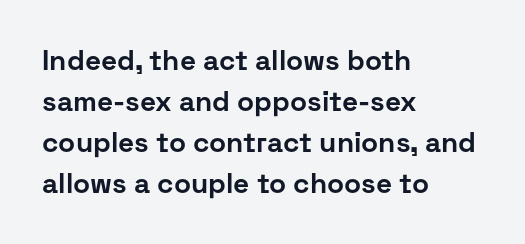
Q: Is the text bold? A: Yes.
Q: Is the text italic (slanted)? A: No, it is upright.
Q: Is the typeface a serif or a sans-serif typeface? A: Sans-serif.
Q: Is the text underlined? A: No.
Q: How is the paragraph aligned? A: Left-aligned.
Q: Is the spacing between letters normal or unusually wide? A: Normal.
Q: Is the spacing between lines tight, normal or loose? A: Normal.
Q: Width (condensed, normal, or wide)? A: Normal.
Q: Stroke contrast? A: Low.
Q: x-height? A: Medium.
Q: Monospaced? A: No.
